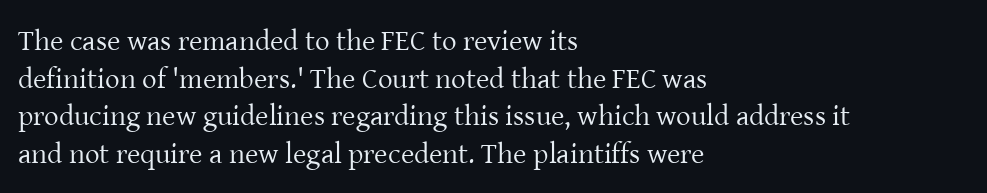
Q: Is the text bold? A: No.
Q: Is the text italic (slanted)? A: No, it is upright.
Q: Is the typeface a serif or a sans-serif typeface? A: Serif.
Q: Is the text underlined? A: No.
Q: How is the paragraph aligned? A: Left-aligned.
Q: Is the spacing between letters normal or unusually wide? A: Normal.
Q: Is the spacing between lines tight, normal or loose? A: Normal.
Q: Width (condensed, normal, or wide)? A: Normal.
Q: Stroke contrast? A: Low.
Q: x-height? A: Medium.
Q: Monospaced? A: No.
